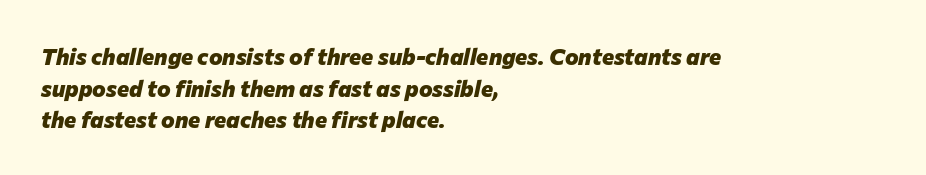
Q: Is the text bold? A: Yes.
Q: Is the text italic (slanted)? A: Yes, it leans right by about 12 degrees.
Q: Is the text underlined? A: No.
Q: How is the paragraph aligned? A: Left-aligned.
Q: Is the spacing between letters normal or unusually wide? A: Normal.
Q: Is the spacing between lines tight, normal or loose? A: Normal.
